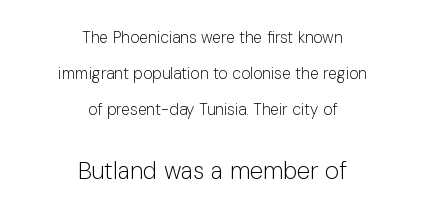
These lines stack symmetrically, like a column narrowing and widening about its center. A student would notice the bottom passage is typeset larger than what precedes it. Quick note: interline space is abundant. Here the glyphs are tracked normally, forming tight word shapes.
